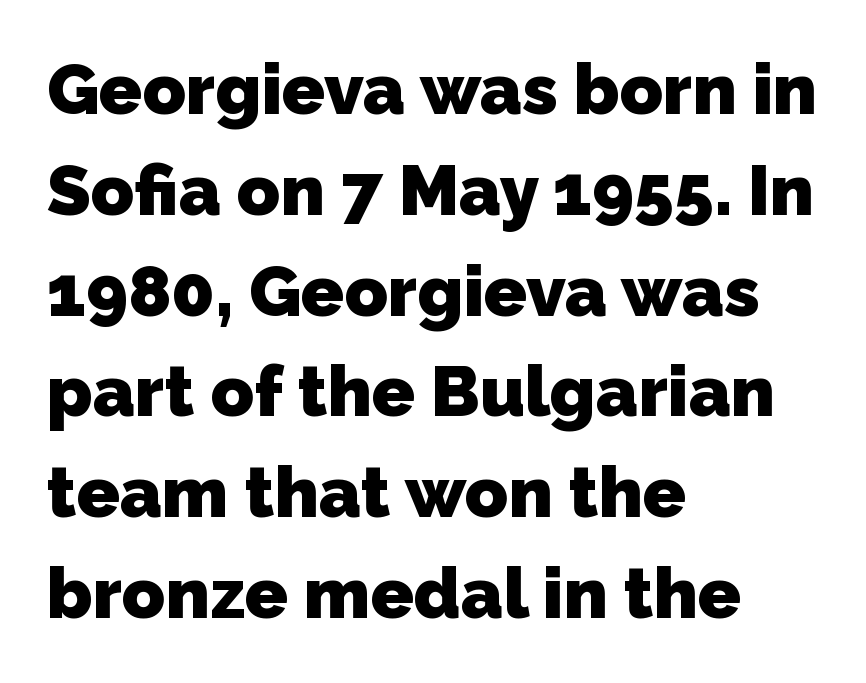
Q: Is the text bold? A: Yes.
Q: Is the typeface a serif or a sans-serif typeface? A: Sans-serif.
Q: Is the text underlined? A: No.
Q: How is the paragraph aligned? A: Left-aligned.
Q: Is the spacing between letters normal or unusually wide? A: Normal.
Q: Is the spacing between lines tight, normal or loose? A: Normal.
Q: Width (condensed, normal, or wide)? A: Normal.
Q: Stroke contrast? A: Low.
Q: x-height? A: Medium.
Q: Monospaced? A: No.
